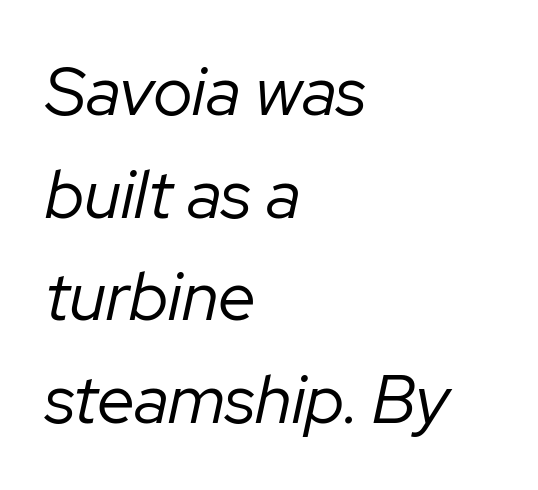
{"italic": "yes", "lean": "right", "slant_degrees": 12, "bold": "no", "weight": "regular", "width": "normal", "stroke_contrast": "low", "x_height": "medium", "monospaced": "no", "underline": "no", "align": "left", "line_spacing": "normal", "line_spacing_ratio": 1.51, "letter_spacing": "normal", "letter_spacing_em": 0.0, "glyph_px": 68}
